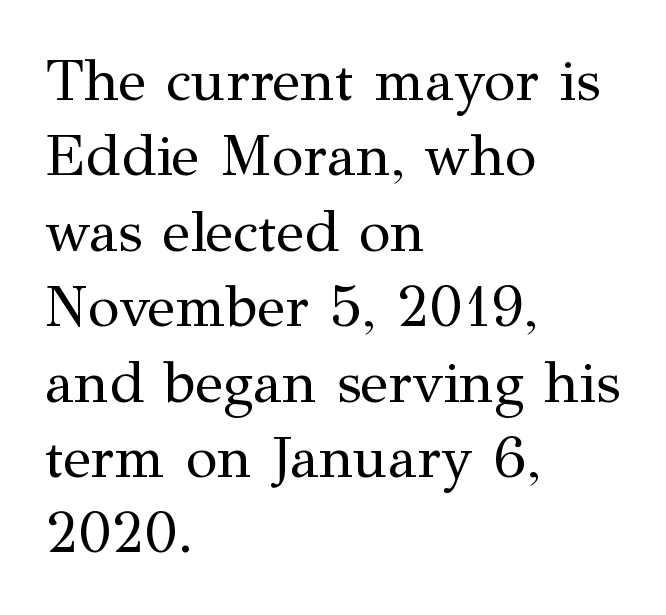
{"serif": "yes", "italic": "no", "bold": "no", "weight": "regular", "width": "normal", "stroke_contrast": "medium", "x_height": "medium", "monospaced": "no", "underline": "no", "align": "left", "line_spacing": "normal", "line_spacing_ratio": 1.3, "letter_spacing": "normal", "letter_spacing_em": 0.0, "glyph_px": 58}
